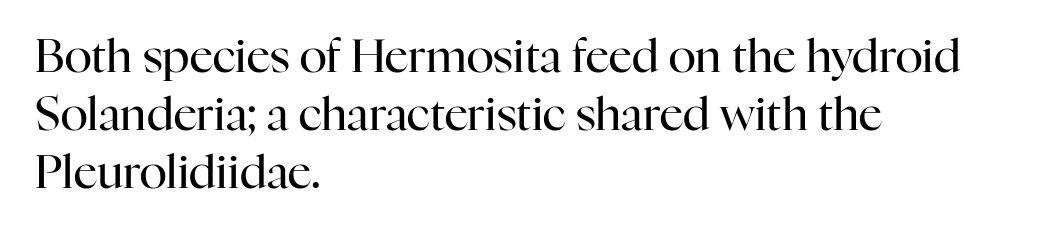
Q: Is the text bold? A: No.
Q: Is the text italic (slanted)? A: No, it is upright.
Q: Is the typeface a serif or a sans-serif typeface? A: Serif.
Q: Is the text underlined? A: No.
Q: How is the paragraph aligned? A: Left-aligned.
Q: Is the spacing between letters normal or unusually wide? A: Normal.
Q: Is the spacing between lines tight, normal or loose? A: Normal.
Q: Width (condensed, normal, or wide)? A: Normal.
Q: Stroke contrast? A: High.
Q: x-height? A: Medium.
Q: Monospaced? A: No.
